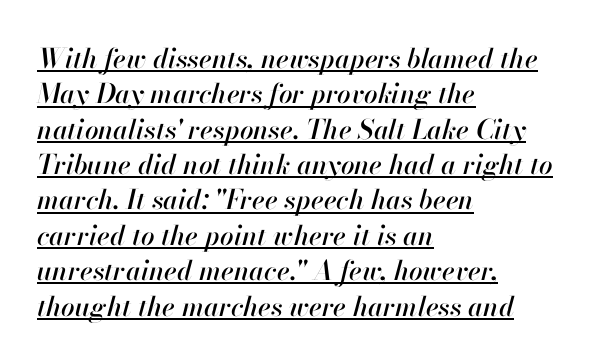
{"italic": "yes", "lean": "right", "slant_degrees": 13, "underline": "yes", "align": "left", "line_spacing": "normal", "line_spacing_ratio": 1.31, "letter_spacing": "normal", "letter_spacing_em": 0.0, "glyph_px": 27}
